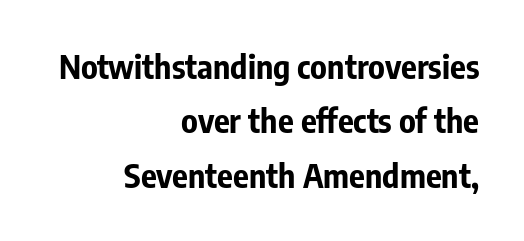
Q: Is the text bold? A: Yes.
Q: Is the text italic (slanted)? A: No, it is upright.
Q: Is the typeface a serif or a sans-serif typeface? A: Sans-serif.
Q: Is the text underlined? A: No.
Q: How is the paragraph aligned? A: Right-aligned.
Q: Is the spacing between letters normal or unusually wide? A: Normal.
Q: Is the spacing between lines tight, normal or loose? A: Normal.
Q: Width (condensed, normal, or wide)? A: Condensed.
Q: Stroke contrast? A: Low.
Q: x-height? A: Medium.
Q: Monospaced? A: No.
